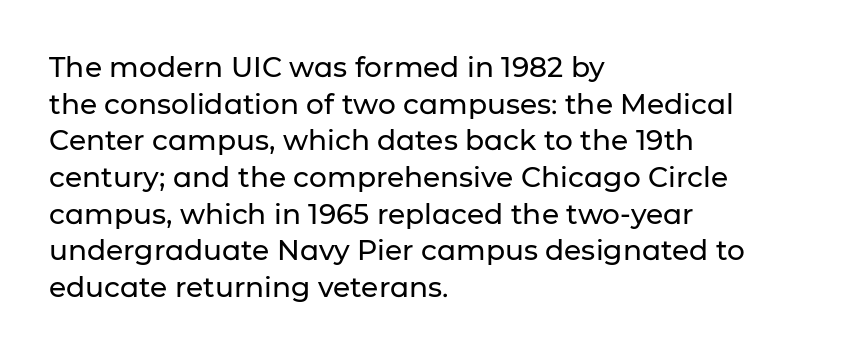
The image shows 28 px sans-serif type, upright; set left-aligned, normal line spacing (1.31x), normal letter spacing, not underlined; low stroke contrast and a medium x-height.
